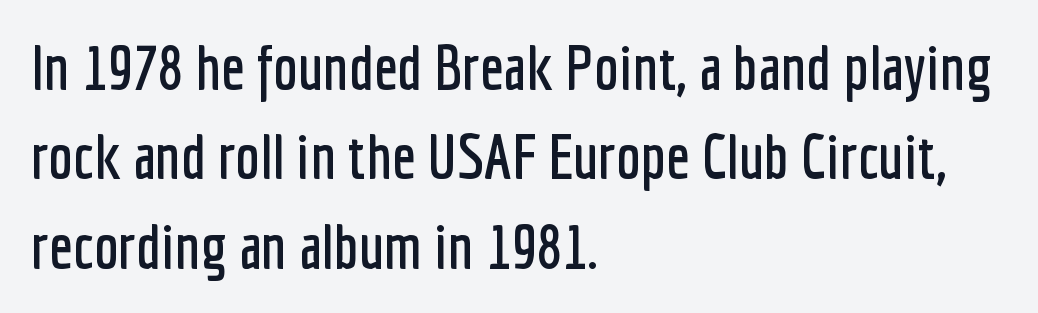
Regular leading. Layout note: lines flush left. Between one letter and the next there's only the usual sliver of space. You can tell it's not italic because the verticals are truly vertical.
